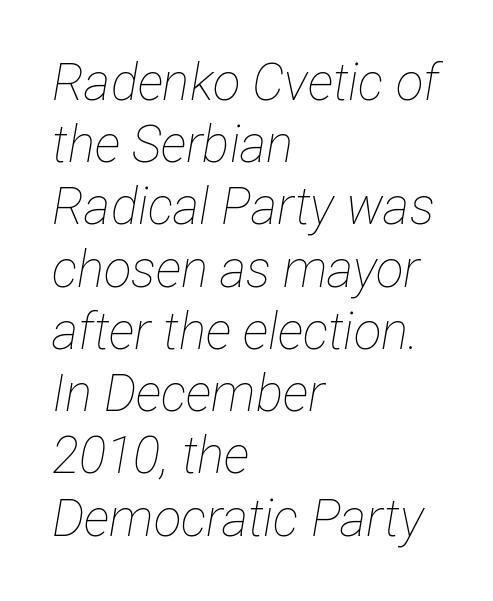
Q: Is the text bold? A: No.
Q: Is the text italic (slanted)? A: Yes, it leans right by about 12 degrees.
Q: Is the text underlined? A: No.
Q: How is the paragraph aligned? A: Left-aligned.
Q: Is the spacing between letters normal or unusually wide? A: Normal.
Q: Width (condensed, normal, or wide)? A: Condensed.
Q: Stroke contrast? A: Low.
Q: x-height? A: Medium.
Q: Monospaced? A: No.
